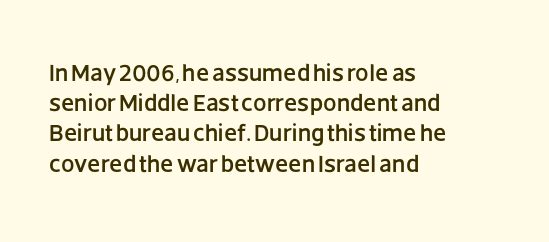
Q: Is the text italic (slanted)? A: No, it is upright.
Q: Is the text underlined? A: No.
Q: How is the paragraph aligned? A: Left-aligned.
Q: Is the spacing between letters normal or unusually wide? A: Normal.
Q: Is the spacing between lines tight, normal or loose? A: Normal.
